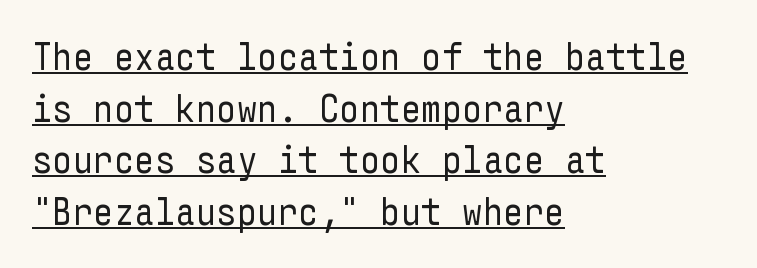
{"serif": "no", "italic": "no", "bold": "no", "weight": "regular", "width": "condensed", "stroke_contrast": "low", "x_height": "medium", "underline": "yes", "align": "left", "line_spacing": "normal", "line_spacing_ratio": 1.29, "letter_spacing": "normal", "letter_spacing_em": 0.0, "glyph_px": 40}
